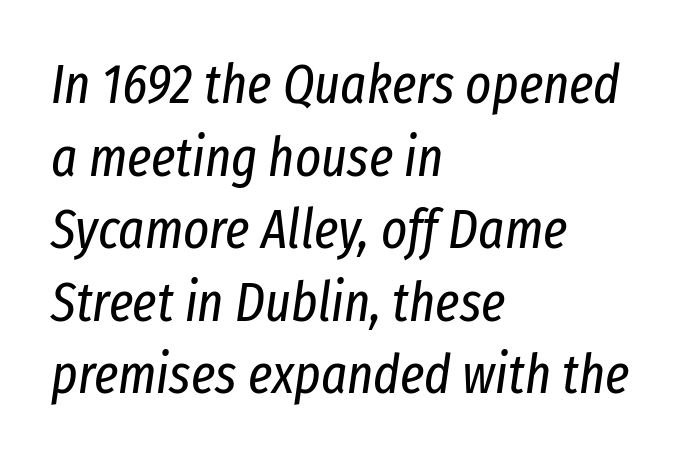
The image shows 55 px regular-weight, condensed type, italic (leaning right); set left-aligned, normal line spacing (1.32x), normal letter spacing, not underlined; low stroke contrast and a medium x-height.
